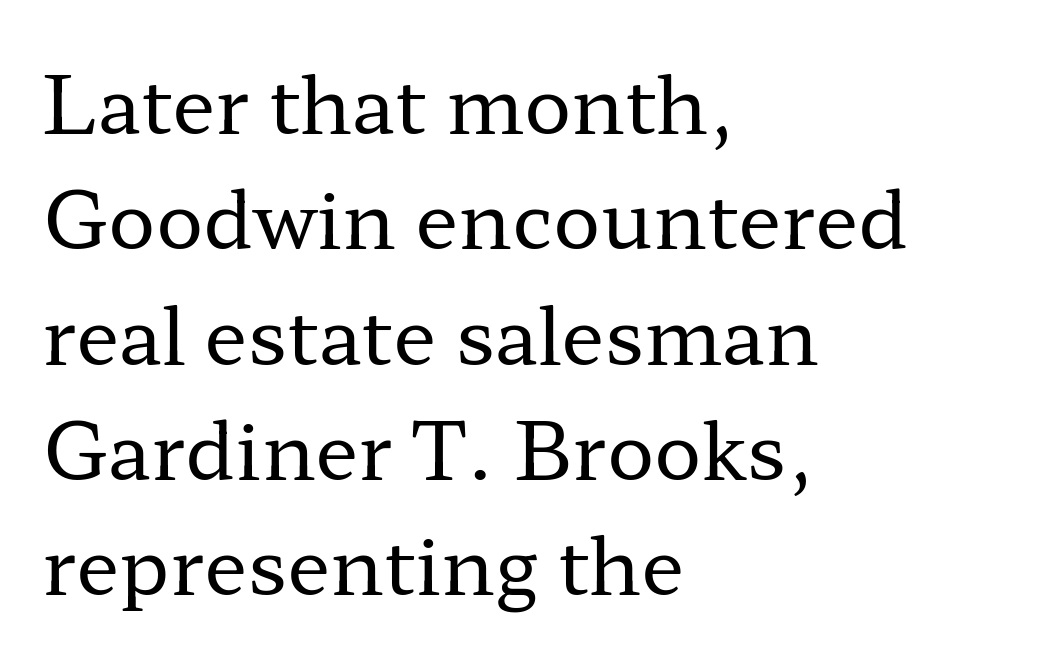
These lines sit exactly where default settings would place them. The letterforms sit at book weight or below. Type without underlining. The letterforms sit shoulder to shoulder at normal distance. Looks like regular typesetting: each glyph gets only the width it needs. Left-aligned paragraph, ragged on the right.
